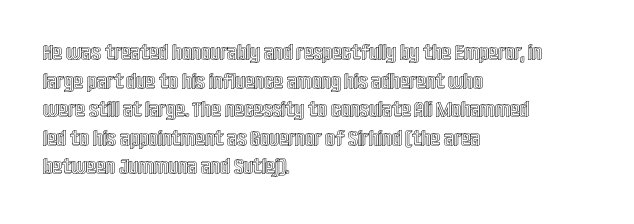
The image shows 22 px text type, upright; set left-aligned, normal line spacing (1.3x), normal letter spacing, not underlined.
